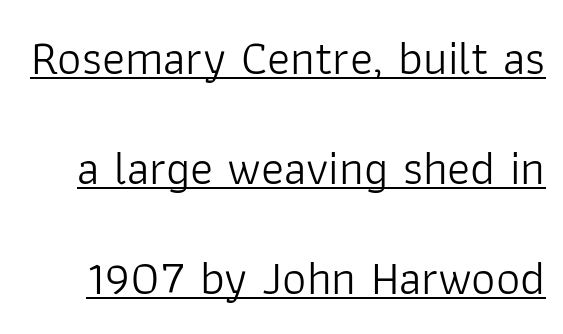
{"serif": "no", "italic": "no", "bold": "no", "weight": "light", "width": "normal", "stroke_contrast": "low", "x_height": "medium", "monospaced": "no", "underline": "yes", "line_spacing": "loose", "line_spacing_ratio": 2.29, "letter_spacing": "normal", "letter_spacing_em": 0.0, "glyph_px": 48}
